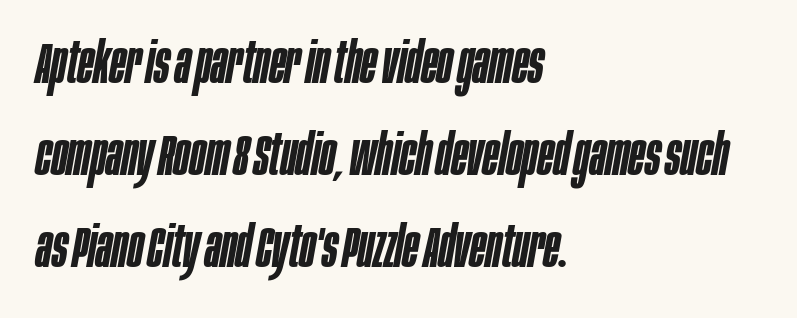
The image shows 58 px semibold, condensed type, italic (leaning right); set left-aligned, normal line spacing (1.59x), normal letter spacing, not underlined; low stroke contrast and a large x-height.
